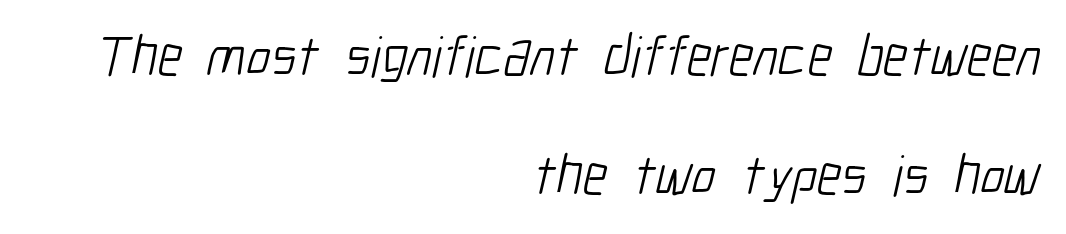
Q: Is the text bold? A: No.
Q: Is the typeface a serif or a sans-serif typeface? A: Sans-serif.
Q: Is the text underlined? A: No.
Q: How is the paragraph aligned? A: Right-aligned.
Q: Is the spacing between letters normal or unusually wide? A: Normal.
Q: Is the spacing between lines tight, normal or loose? A: Loose.
Q: Width (condensed, normal, or wide)? A: Condensed.
Q: Stroke contrast? A: Low.
Q: x-height? A: Medium.
Q: Monospaced? A: No.
